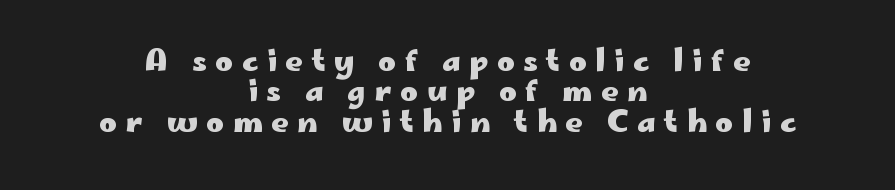
Posture: upright roman. The foot of each line stays bare and open. Notice how the passage keeps no hard edge, just a central spine. Are there feet on the stems? There aren't — it's a sans. Each glyph is drawn with heavy, bold strokes. Inter-character spacing is expanded well beyond the font's built-in metrics.
